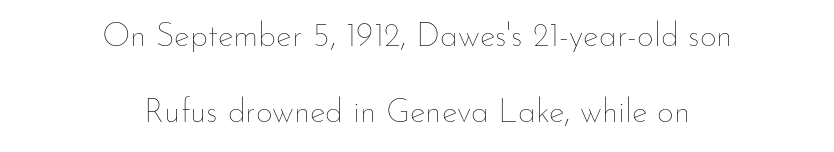
Q: Is the text bold? A: No.
Q: Is the text italic (slanted)? A: No, it is upright.
Q: Is the text underlined? A: No.
Q: How is the paragraph aligned? A: Centered.
Q: Is the spacing between letters normal or unusually wide? A: Normal.
Q: Is the spacing between lines tight, normal or loose? A: Loose.
Q: Width (condensed, normal, or wide)? A: Normal.
Q: Stroke contrast? A: Low.
Q: x-height? A: Small.
Q: Monospaced? A: No.
